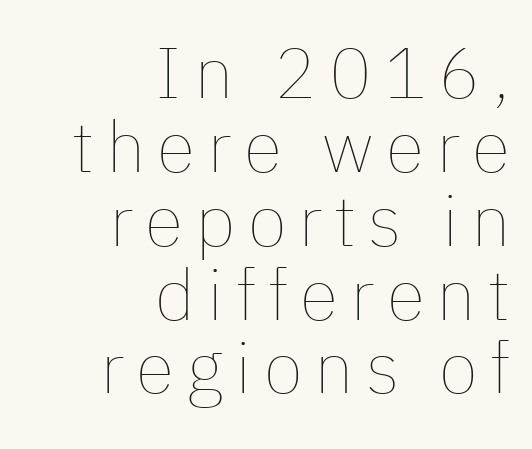
Does the leading feel generous? Not at all — it's pinched. Varying glyph widths throughout — classic text-font behaviour. The letters stand straight up with perfectly vertical stems. Every row of glyphs terminates at an identical x-position on the right.
